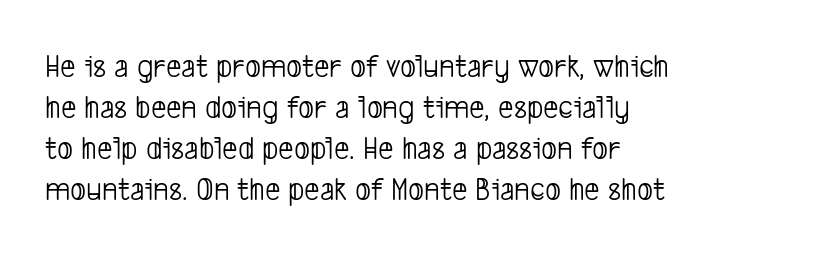
{"serif": "no", "bold": "no", "weight": "light", "width": "condensed", "stroke_contrast": "low", "x_height": "medium", "monospaced": "no", "underline": "no", "align": "left", "line_spacing_ratio": 1.21, "letter_spacing": "normal", "letter_spacing_em": 0.0, "glyph_px": 34}
